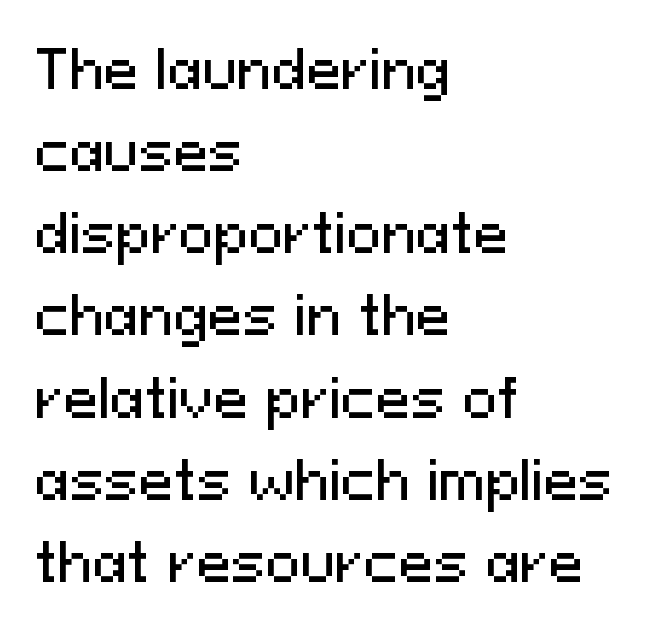
{"serif": "no", "italic": "no", "width": "normal", "stroke_contrast": "medium", "x_height": "medium", "monospaced": "no", "underline": "no", "align": "left", "line_spacing": "normal", "line_spacing_ratio": 1.58, "letter_spacing": "normal", "letter_spacing_em": 0.0, "glyph_px": 52}
